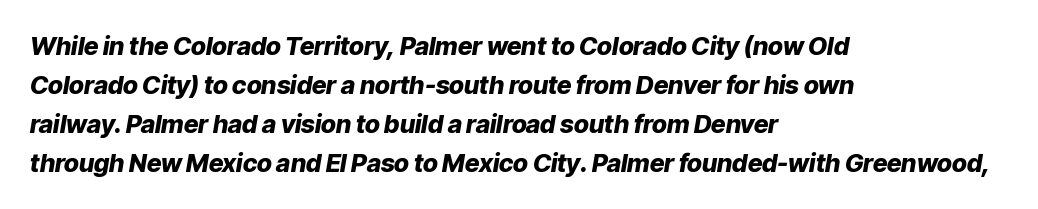
The image shows 25 px bold type, italic (leaning right); set left-aligned, normal line spacing (1.56x), normal letter spacing, not underlined.
